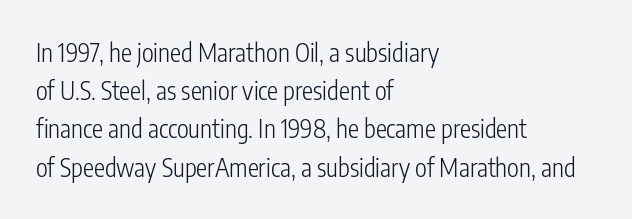
Q: Is the text bold? A: No.
Q: Is the text italic (slanted)? A: No, it is upright.
Q: Is the text underlined? A: No.
Q: How is the paragraph aligned? A: Left-aligned.
Q: Is the spacing between letters normal or unusually wide? A: Normal.
Q: Is the spacing between lines tight, normal or loose? A: Normal.
